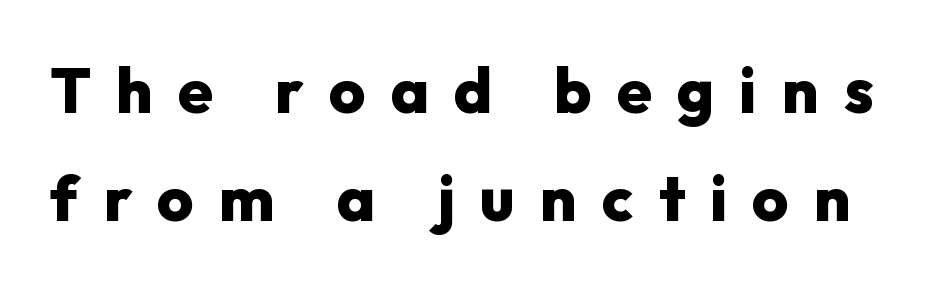
{"serif": "no", "italic": "no", "bold": "yes", "weight": "heavy", "width": "normal", "stroke_contrast": "low", "x_height": "medium", "monospaced": "no", "underline": "no", "line_spacing_ratio": 1.72, "letter_spacing": "wide", "letter_spacing_em": 0.4, "glyph_px": 63}
